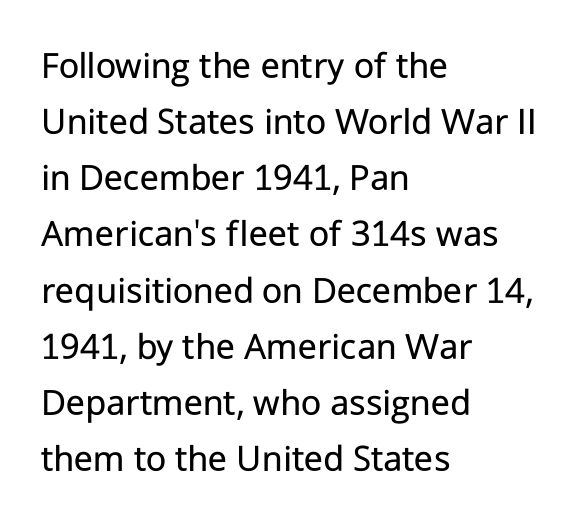
The image shows 39 px regular-weight sans-serif type, upright; set left-aligned, normal line spacing (1.44x), normal letter spacing, not underlined; low stroke contrast and a medium x-height.
